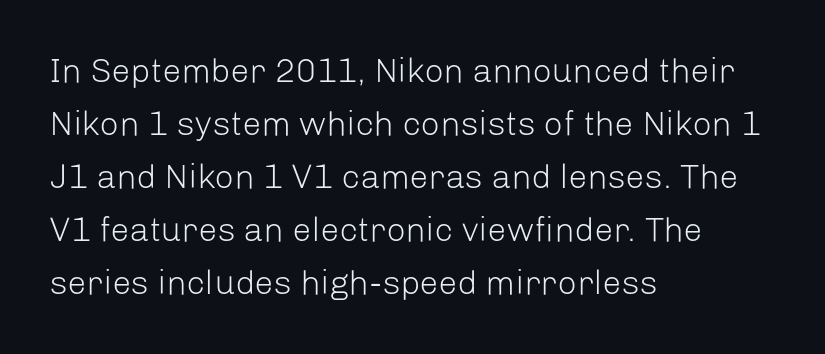
{"serif": "no", "italic": "no", "bold": "no", "weight": "light", "width": "normal", "stroke_contrast": "low", "x_height": "medium", "monospaced": "no", "underline": "no", "align": "left", "line_spacing": "normal", "line_spacing_ratio": 1.56, "letter_spacing": "normal", "letter_spacing_em": 0.0, "glyph_px": 34}
